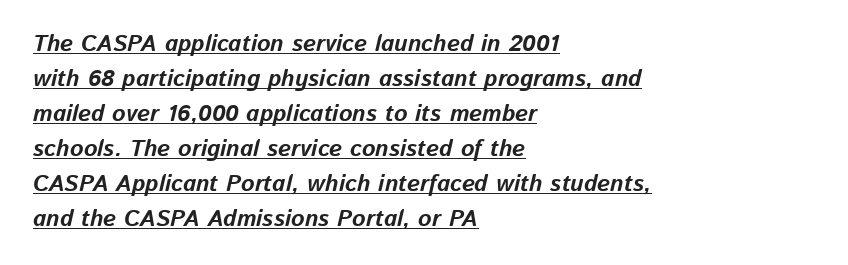
Q: Is the text bold? A: Yes.
Q: Is the text italic (slanted)? A: Yes, it leans right by about 13 degrees.
Q: Is the text underlined? A: Yes.
Q: How is the paragraph aligned? A: Left-aligned.
Q: Is the spacing between letters normal or unusually wide? A: Normal.
Q: Is the spacing between lines tight, normal or loose? A: Normal.
